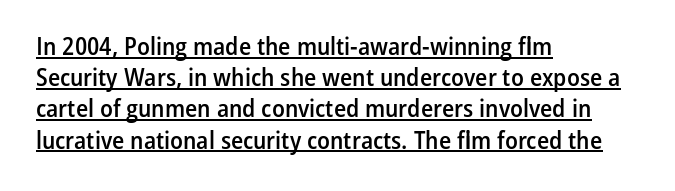
{"italic": "no", "bold": "semi", "underline": "yes", "align": "left", "line_spacing": "normal", "line_spacing_ratio": 1.25, "letter_spacing": "normal", "letter_spacing_em": 0.0, "glyph_px": 25}
